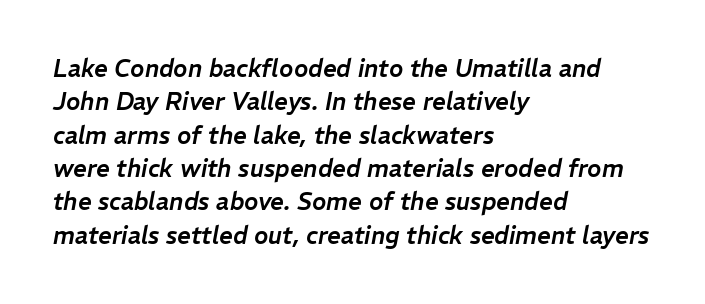
The image shows 24 px text type, italic (leaning right); set left-aligned, normal line spacing (1.39x), normal letter spacing, not underlined.
